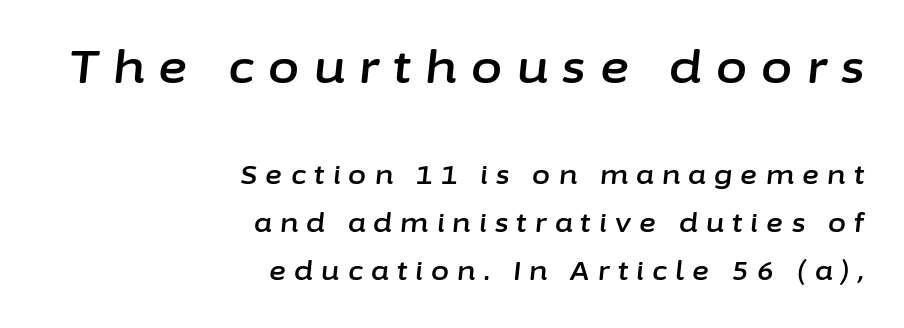
The image shows 45 px text type, italic (leaning right); set right-aligned, line spacing 1.85x, unusually wide letter spacing (+0.32 em), not underlined; the first (top) block is 1.73x larger; low stroke contrast and a medium x-height.
